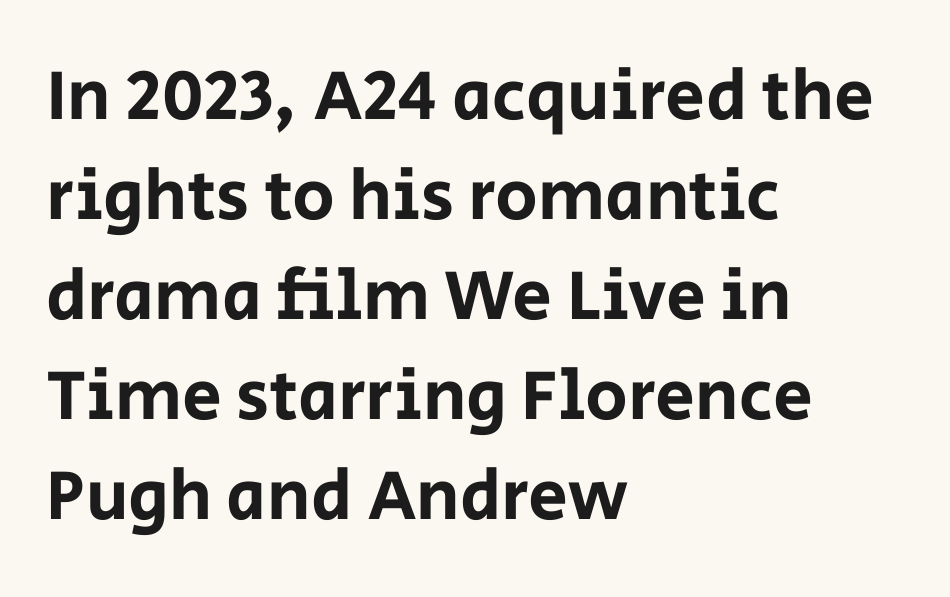
Q: Is the text italic (slanted)? A: No, it is upright.
Q: Is the typeface a serif or a sans-serif typeface? A: Sans-serif.
Q: Is the text underlined? A: No.
Q: How is the paragraph aligned? A: Left-aligned.
Q: Is the spacing between letters normal or unusually wide? A: Normal.
Q: Is the spacing between lines tight, normal or loose? A: Normal.
Q: Width (condensed, normal, or wide)? A: Normal.
Q: Stroke contrast? A: Low.
Q: x-height? A: Large.
Q: Monospaced? A: No.
